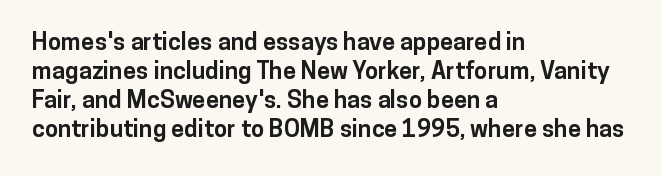
Q: Is the text bold? A: Yes.
Q: Is the text italic (slanted)? A: No, it is upright.
Q: Is the text underlined? A: No.
Q: How is the paragraph aligned? A: Left-aligned.
Q: Is the spacing between letters normal or unusually wide? A: Normal.
